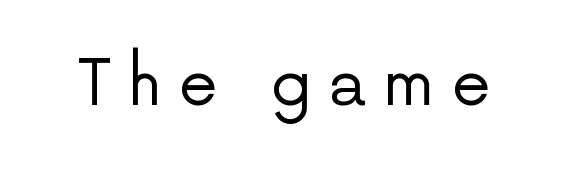
{"serif": "no", "italic": "no", "bold": "no", "weight": "regular", "width": "normal", "stroke_contrast": "low", "x_height": "medium", "monospaced": "no", "underline": "no", "letter_spacing": "wide", "letter_spacing_em": 0.26, "glyph_px": 63}
